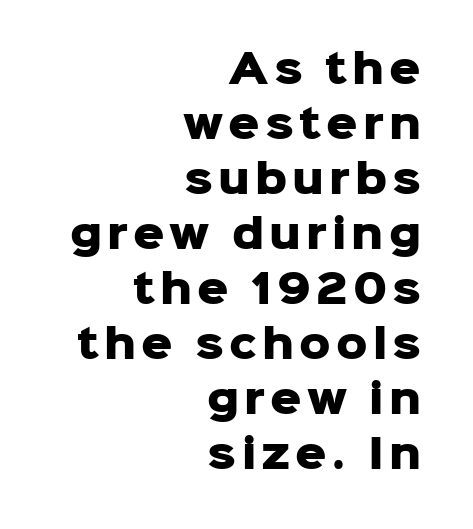
Character widths vary here, with narrow letters taking less room than wide ones. The designer left line spacing at the default. Type style note: lacks serifs. Posture: vertical.
